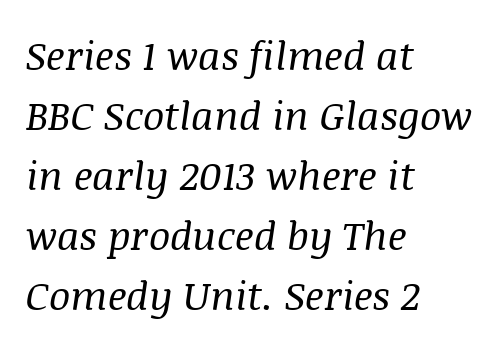
The image shows 40 px regular-weight serif type, italic (leaning right); set left-aligned, normal line spacing (1.5x), normal letter spacing, not underlined; medium stroke contrast and a large x-height.
